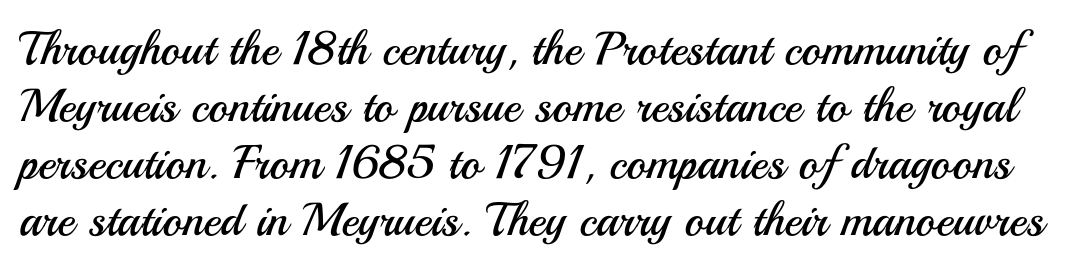
Observe the ordinary spacing: letters are neighbours, not strangers. Examine the stroke ends and you'll find no serifs. The zone under the glyphs is completely vacant.
